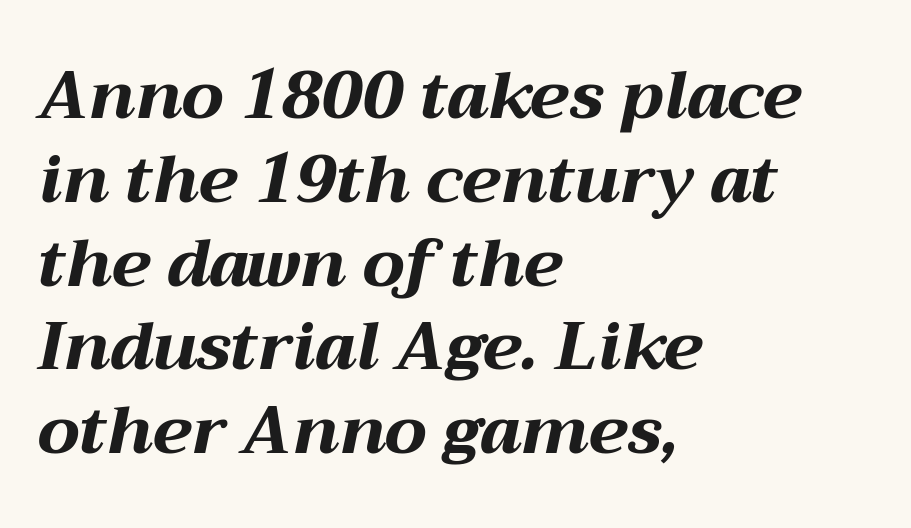
Bold? Absolutely — the strokes are thick and heavy. If you drew a line through each stem, it would be angled. The line texture is even and compact thanks to regular tracking. Character widths vary here, with narrow letters taking less room than wide ones. The rendering anchors every line to the left-hand side.
